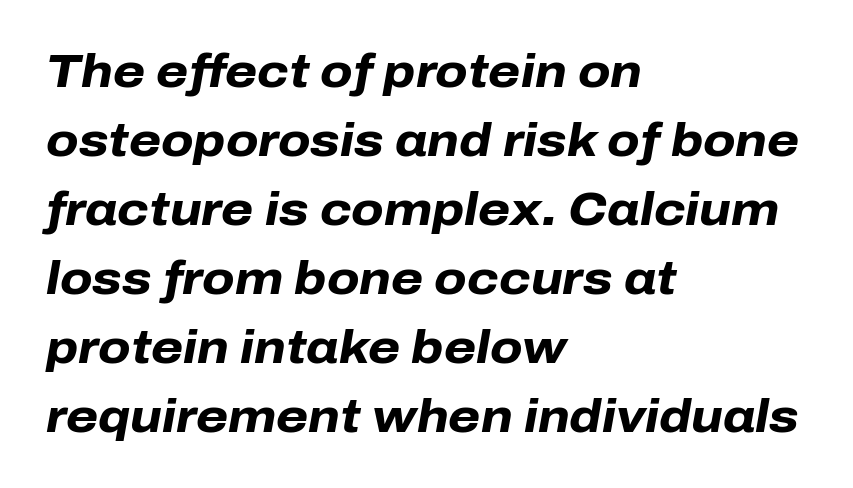
{"italic": "yes", "lean": "right", "slant_degrees": 10, "bold": "yes", "weight": "heavy", "width": "normal", "stroke_contrast": "low", "x_height": "medium", "monospaced": "no", "underline": "no", "align": "left", "line_spacing": "normal", "line_spacing_ratio": 1.5, "letter_spacing": "normal", "letter_spacing_em": 0.0, "glyph_px": 46}
